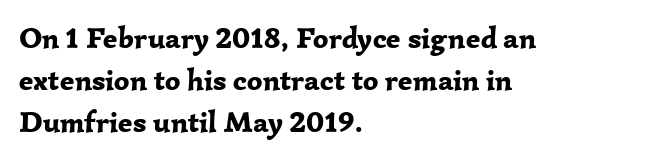
Each word holds together tightly as a unit, with standard inter-letter gaps. The face used here is proportionally spaced, like ordinary book or web type. Unlike a clean sans, this face finishes its strokes with serifs. Every stem runs plumb, perpendicular to the baseline.
